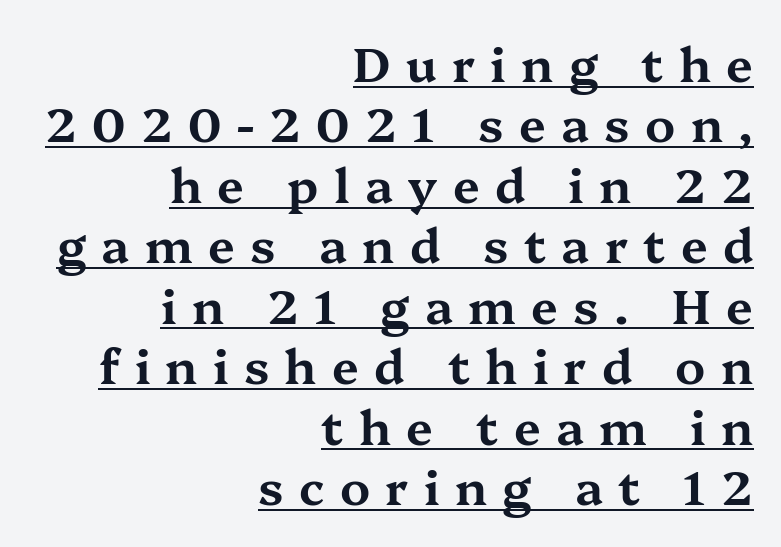
The image shows 48 px wide serif type, upright; set right-aligned, normal line spacing (1.26x), unusually wide letter spacing (+0.32 em), underlined; medium stroke contrast and a medium x-height.
